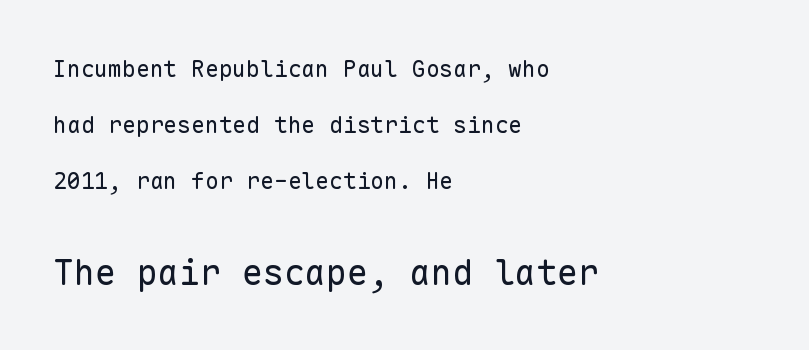
Teacher's note: observe the even left margin — that is flush-left alignment. Does the leading feel generous? Absolutely, it's lavish. Glyph-to-glyph distance matches everyday printed text. Stems and bowls with no extra thickness — not bold. You could count columns in this text — the font is strictly monospaced. The rendering enlarges the type as you move from the upper chunk to the lower.
